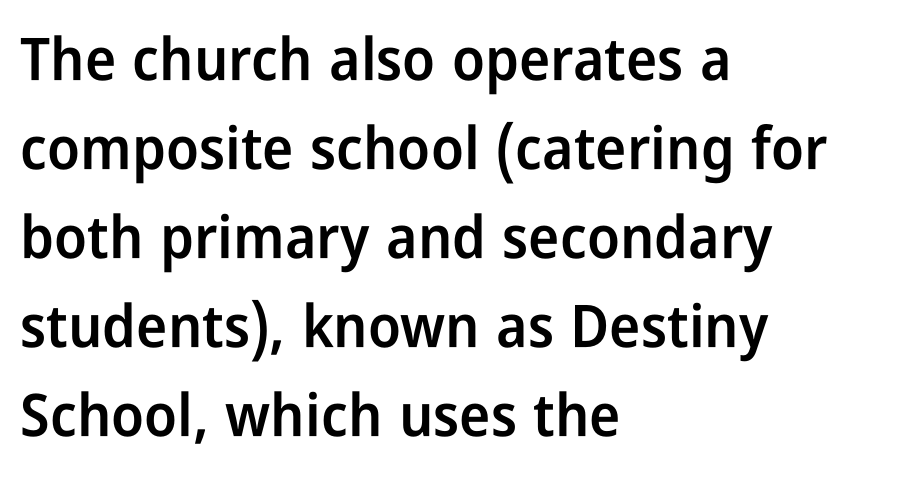
Q: Is the text bold? A: Semi-bold.
Q: Is the text italic (slanted)? A: No, it is upright.
Q: Is the typeface a serif or a sans-serif typeface? A: Sans-serif.
Q: Is the text underlined? A: No.
Q: How is the paragraph aligned? A: Left-aligned.
Q: Is the spacing between letters normal or unusually wide? A: Normal.
Q: Is the spacing between lines tight, normal or loose? A: Normal.
Q: Width (condensed, normal, or wide)? A: Condensed.
Q: Stroke contrast? A: Low.
Q: x-height? A: Medium.
Q: Monospaced? A: No.
